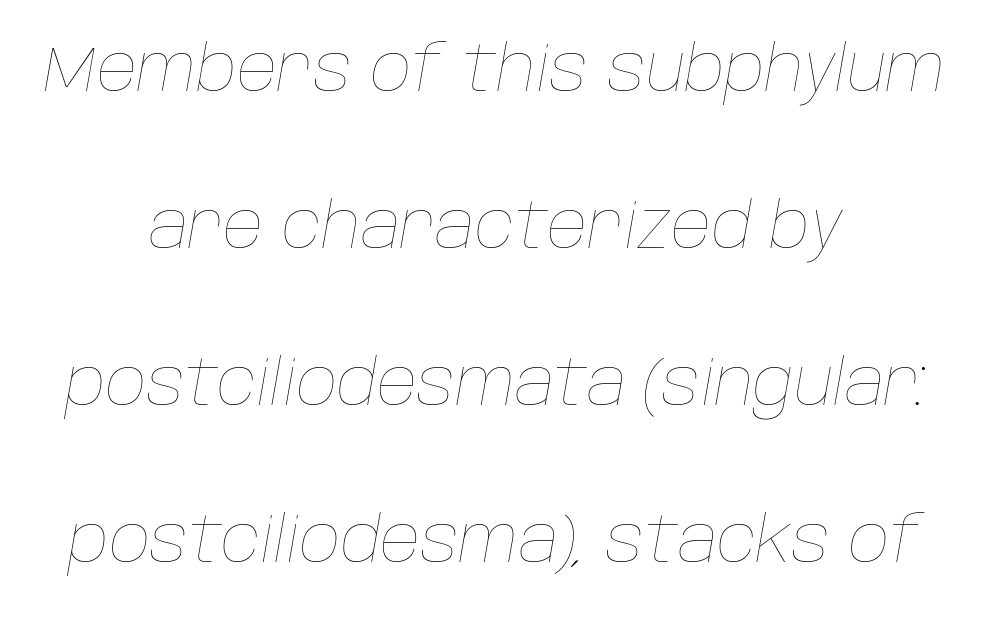
The passage shown is not bold in any degree. Style check: oblique. These lines stand farther apart than default settings would place them. The rendering uses natural spacing where letterforms have individual widths. Caption: standard tracking, unaltered. The words here are not underlined.
